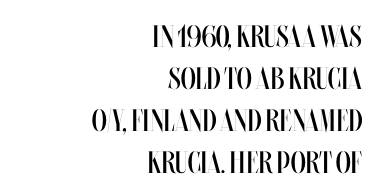
Q: Is the text bold? A: No.
Q: Is the text italic (slanted)? A: No, it is upright.
Q: Is the text underlined? A: No.
Q: How is the paragraph aligned? A: Right-aligned.
Q: Is the spacing between letters normal or unusually wide? A: Normal.
Q: Is the spacing between lines tight, normal or loose? A: Normal.
Q: Width (condensed, normal, or wide)? A: Condensed.
Q: Stroke contrast? A: Medium.
Q: x-height? A: Large.
Q: Monospaced? A: No.
